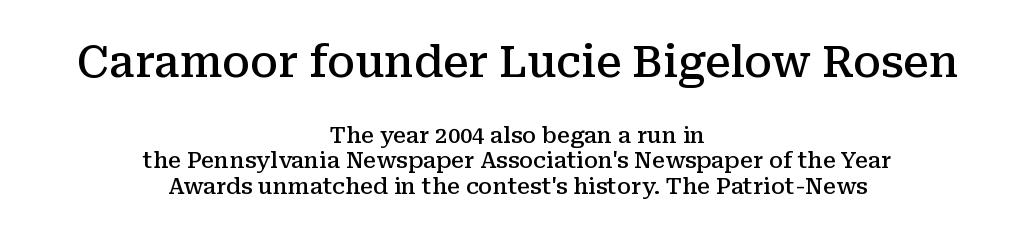
{"serif": "yes", "italic": "no", "bold": "semi", "weight": "semibold", "width": "normal", "stroke_contrast": "medium", "x_height": "medium", "monospaced": "no", "underline": "no", "align": "center", "line_spacing_ratio": 1.17, "letter_spacing": "normal", "letter_spacing_em": 0.0, "larger_block": "first", "size_ratio": 1.95, "glyph_px": 43}
